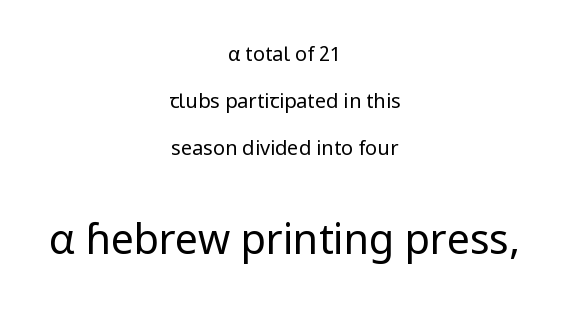
The lettering stays uniformly vertical, giving the passage a roman look. The face used here is proportionally spaced, like ordinary book or web type. Nobody drew a line under any word here. Type size steps up from the first block to the second. A light-to-regular cut is what we see here.
